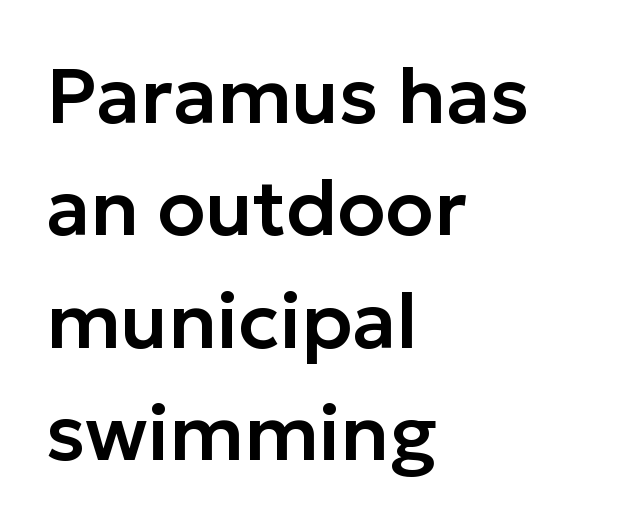
Q: Is the text italic (slanted)? A: No, it is upright.
Q: Is the typeface a serif or a sans-serif typeface? A: Sans-serif.
Q: Is the text underlined? A: No.
Q: How is the paragraph aligned? A: Left-aligned.
Q: Is the spacing between letters normal or unusually wide? A: Normal.
Q: Is the spacing between lines tight, normal or loose? A: Normal.
Q: Width (condensed, normal, or wide)? A: Normal.
Q: Stroke contrast? A: Low.
Q: x-height? A: Medium.
Q: Monospaced? A: No.
